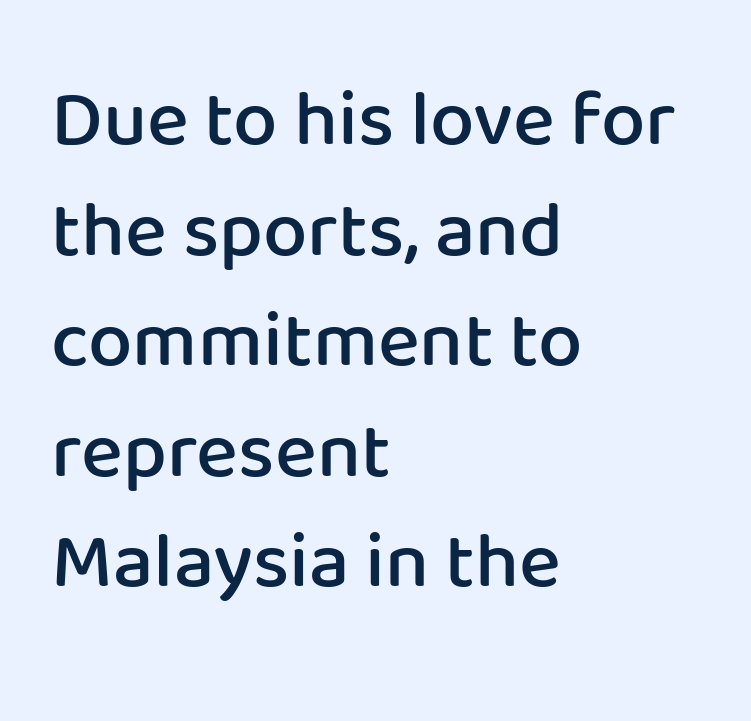
{"serif": "no", "italic": "no", "bold": "semi", "weight": "semibold", "width": "normal", "stroke_contrast": "low", "x_height": "medium", "monospaced": "no", "underline": "no", "align": "left", "line_spacing": "normal", "line_spacing_ratio": 1.4, "letter_spacing": "normal", "letter_spacing_em": 0.0, "glyph_px": 79}
